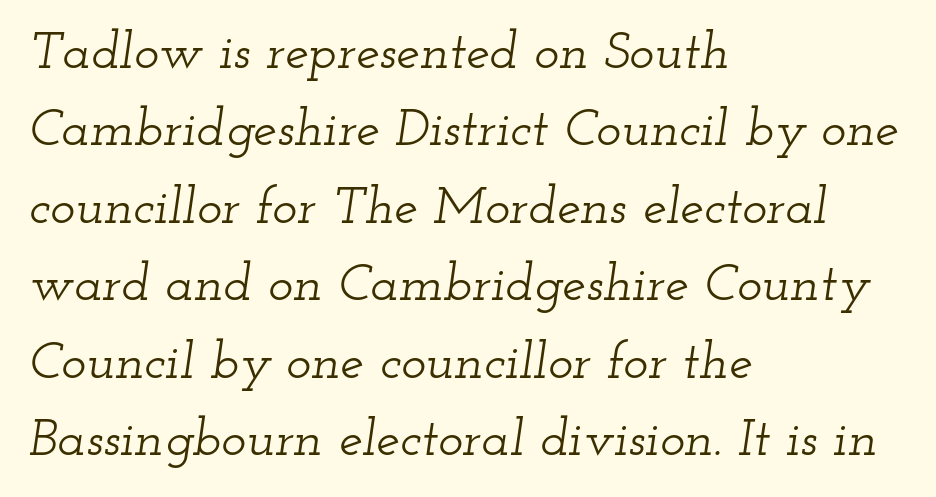
{"serif": "yes", "italic": "yes", "lean": "right", "slant_degrees": 12, "width": "wide", "stroke_contrast": "low", "x_height": "small", "monospaced": "no", "underline": "no", "align": "left", "line_spacing": "normal", "line_spacing_ratio": 1.46, "letter_spacing": "normal", "letter_spacing_em": 0.0, "glyph_px": 53}
